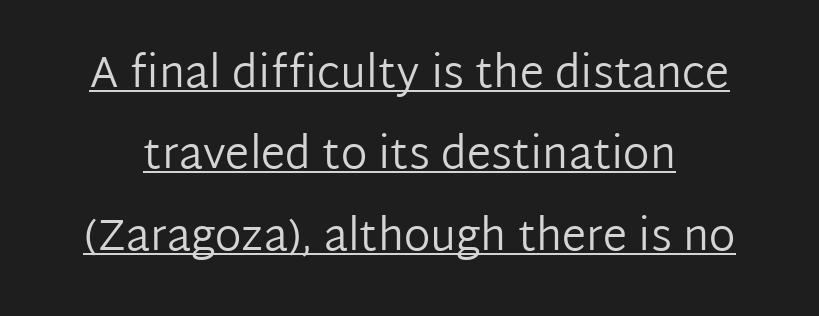
Letterform terminals end flat and unadorned throughout the passage. Tracking here is standard; glyphs follow each other at the usual distance. The strokes are not fattened; the text isn't bold. The letters advance in unequal steps, a hallmark of proportional type.
